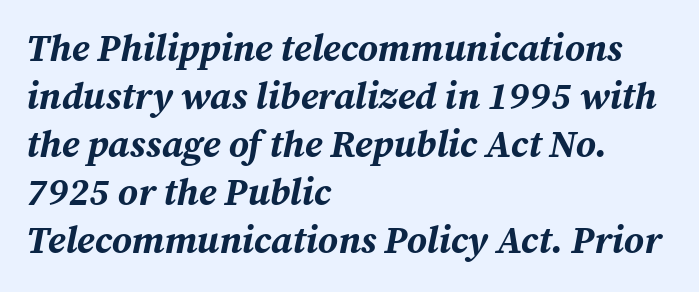
Q: Is the text bold? A: Yes.
Q: Is the text italic (slanted)? A: Yes, it leans right by about 12 degrees.
Q: Is the text underlined? A: No.
Q: How is the paragraph aligned? A: Left-aligned.
Q: Is the spacing between letters normal or unusually wide? A: Normal.
Q: Is the spacing between lines tight, normal or loose? A: Normal.
Q: Width (condensed, normal, or wide)? A: Normal.
Q: Stroke contrast? A: Medium.
Q: x-height? A: Medium.
Q: Monospaced? A: No.
